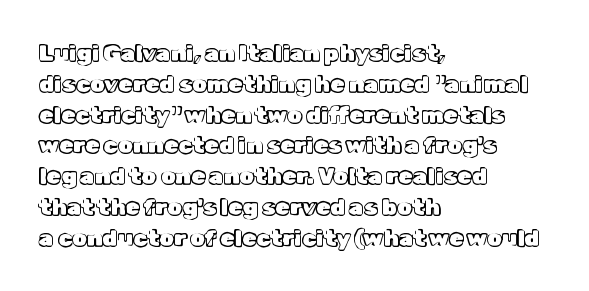
The image shows 23 px text type, upright; set left-aligned, normal line spacing (1.34x), normal letter spacing, not underlined.
